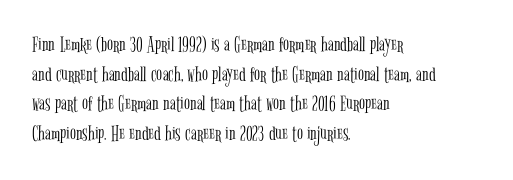
{"italic": "no", "bold": "no", "underline": "no", "align": "left", "line_spacing": "normal", "line_spacing_ratio": 1.35, "letter_spacing": "normal", "letter_spacing_em": 0.0, "glyph_px": 22}
